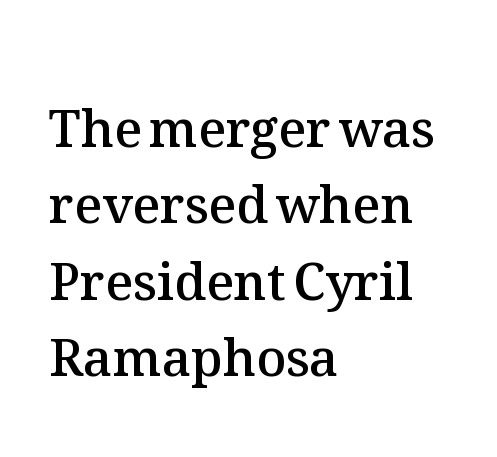
Q: Is the text bold? A: Semi-bold.
Q: Is the text italic (slanted)? A: No, it is upright.
Q: Is the text underlined? A: No.
Q: How is the paragraph aligned? A: Left-aligned.
Q: Is the spacing between letters normal or unusually wide? A: Normal.
Q: Is the spacing between lines tight, normal or loose? A: Normal.
Q: Width (condensed, normal, or wide)? A: Normal.
Q: Stroke contrast? A: Medium.
Q: x-height? A: Medium.
Q: Monospaced? A: No.
